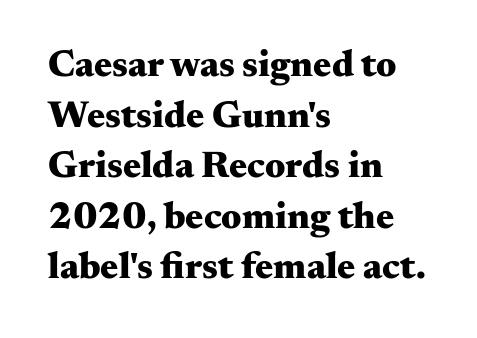
Q: Is the text bold? A: Yes.
Q: Is the text italic (slanted)? A: No, it is upright.
Q: Is the typeface a serif or a sans-serif typeface? A: Serif.
Q: Is the text underlined? A: No.
Q: How is the paragraph aligned? A: Left-aligned.
Q: Is the spacing between letters normal or unusually wide? A: Normal.
Q: Is the spacing between lines tight, normal or loose? A: Normal.
Q: Width (condensed, normal, or wide)? A: Wide.
Q: Stroke contrast? A: Medium.
Q: x-height? A: Small.
Q: Monospaced? A: No.
